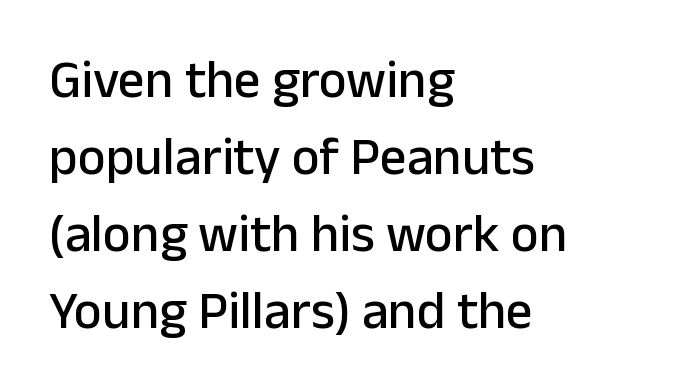
The glyphs in this specimen are sans serif. The letterforms sit shoulder to shoulder at normal distance. The space beneath each line is pristine and unruled. You could not count columns in this text — the font is proportionally spaced. A typesetter would mark this as roman, not italic.
